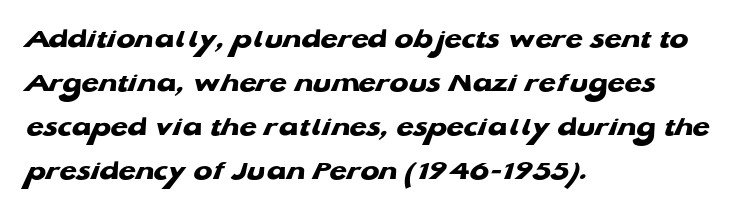
Regarding leading, the lines here are spaced in the standard way. The face used here is proportionally spaced, like ordinary book or web type. Clear beneath every line of the passage. Does the copy run flush right? No — it runs flush left. Nobody touched the tracking dial on this one.
